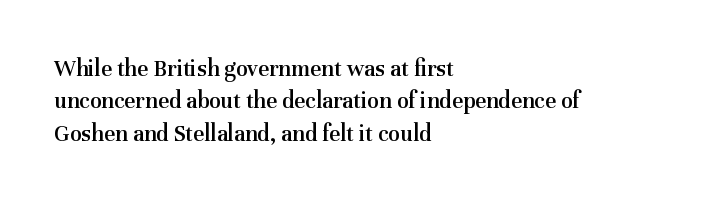
{"italic": "no", "bold": "semi", "underline": "no", "align": "left", "line_spacing": "normal", "line_spacing_ratio": 1.35, "letter_spacing": "normal", "letter_spacing_em": 0.0, "glyph_px": 24}
